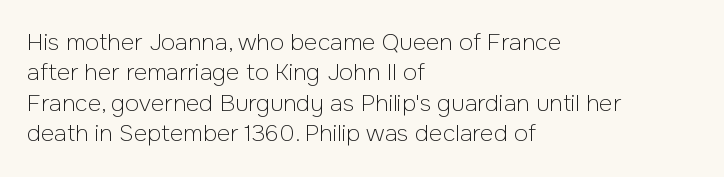
The space directly below the letters is spotless. Caption: standard tracking, unaltered. Vertically, the passage feels balanced, rows spaced as you'd expect. Does the lettering tilt? It doesn't — this is upright.
